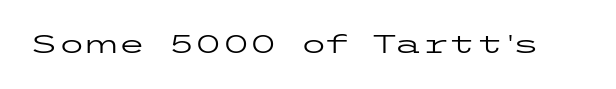
The rendering keeps characters at their native spacing. The font sits on the lighter half of the weight spectrum, regular included. Quick note: underline off. Is there any slant? The stems are plumb.
